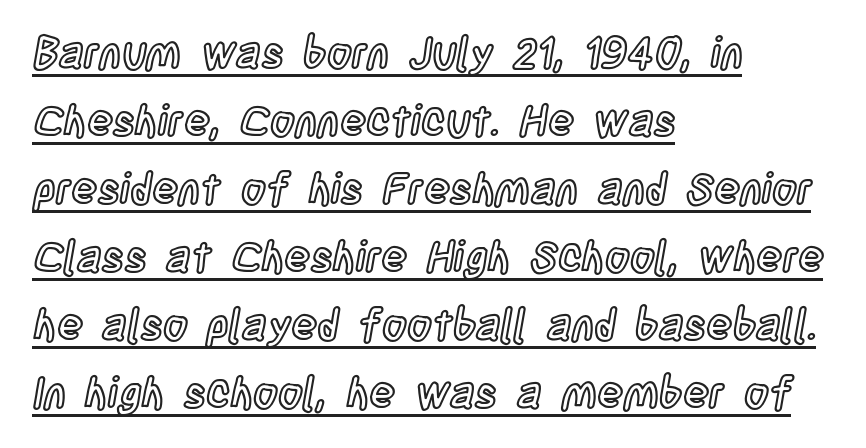
These lines are rendered in a variable-pitch font. Visually the block forms a straight wall on the left and a jagged coastline on the right. A baseline rule has been typeset under these characters.
